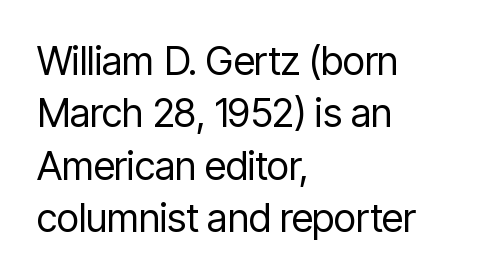
The image shows 39 px regular-weight, condensed sans-serif type, upright; set left-aligned, normal line spacing (1.34x), normal letter spacing, not underlined; low stroke contrast and a medium x-height.
